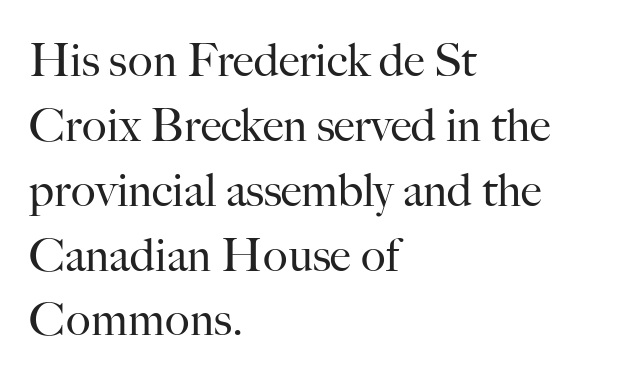
You could call the tracking neutral — neither tight nor loose. Line beginnings align vertically; line endings do not. The space between consecutive lines is moderate. Looks like regular typesetting: each glyph gets only the width it needs. The passage shown is not underscored anywhere.
